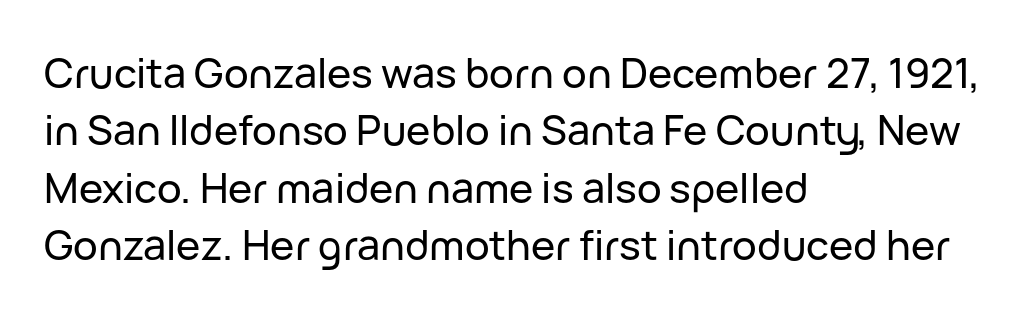
Q: Is the text italic (slanted)? A: No, it is upright.
Q: Is the typeface a serif or a sans-serif typeface? A: Sans-serif.
Q: Is the text underlined? A: No.
Q: How is the paragraph aligned? A: Left-aligned.
Q: Is the spacing between letters normal or unusually wide? A: Normal.
Q: Is the spacing between lines tight, normal or loose? A: Normal.
Q: Width (condensed, normal, or wide)? A: Normal.
Q: Stroke contrast? A: Low.
Q: x-height? A: Medium.
Q: Monospaced? A: No.
